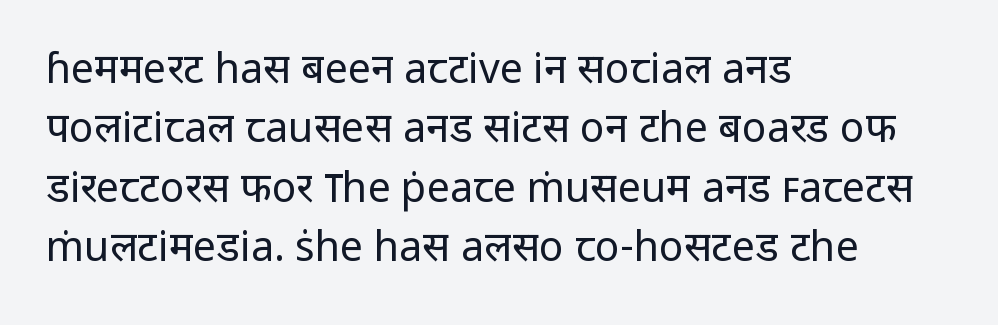
Q: Is the text bold? A: No.
Q: Is the text italic (slanted)? A: No, it is upright.
Q: Is the typeface a serif or a sans-serif typeface? A: Sans-serif.
Q: Is the text underlined? A: No.
Q: How is the paragraph aligned? A: Left-aligned.
Q: Is the spacing between letters normal or unusually wide? A: Normal.
Q: Is the spacing between lines tight, normal or loose? A: Normal.
Q: Width (condensed, normal, or wide)? A: Normal.
Q: Stroke contrast? A: Low.
Q: x-height? A: Medium.
Q: Monospaced? A: No.
